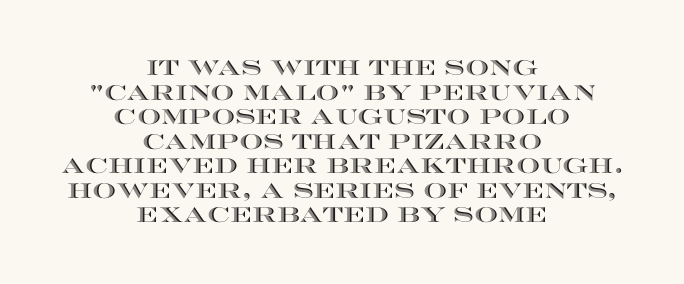
The image shows 21 px text type, upright; set centered, line spacing 1.17x, normal letter spacing, not underlined.
